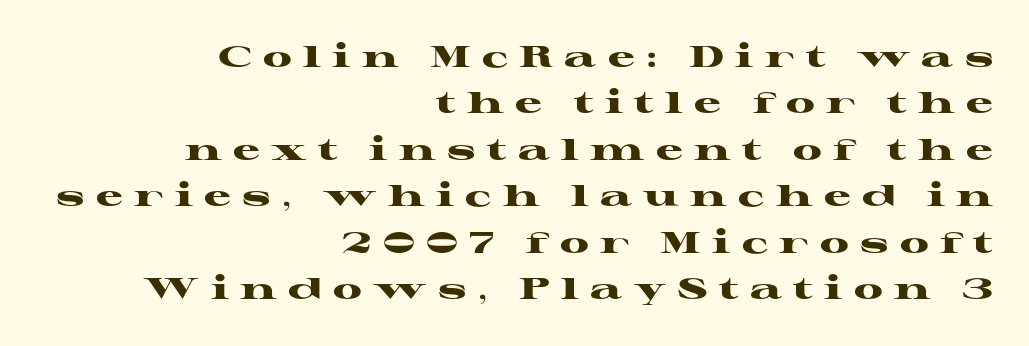
As a designer I'd log this as weight 700, bold. The rendering shows small feet on the letterforms — a serif design. The compositor pushed each line to the right boundary. Quick note: underline off. Leading: standard.
